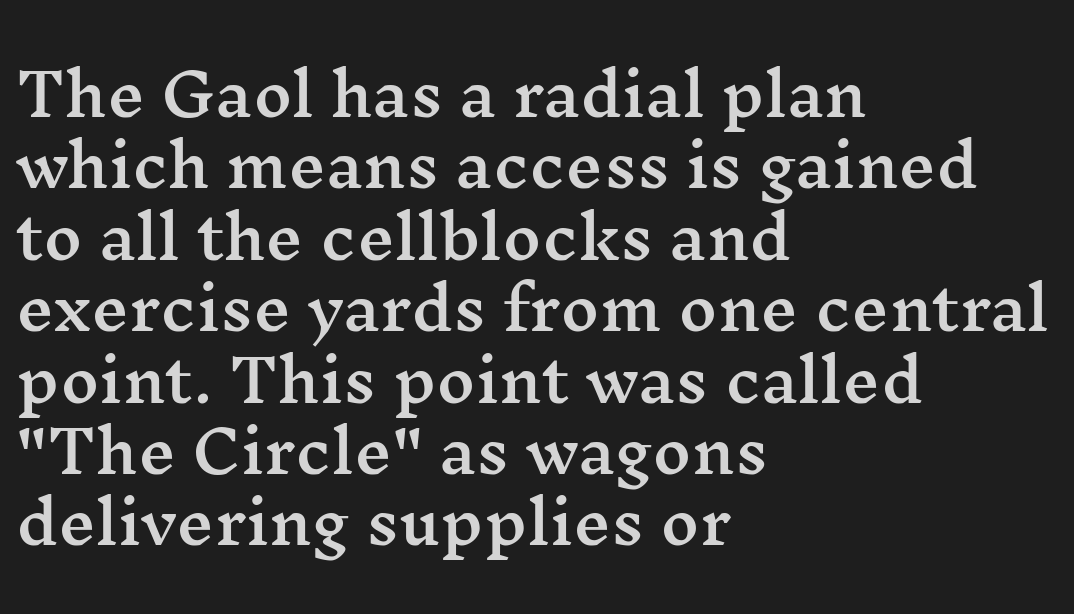
The image shows 59 px wide serif type, upright; set left-aligned, line spacing 1.21x, normal letter spacing, not underlined; medium stroke contrast and a medium x-height.
